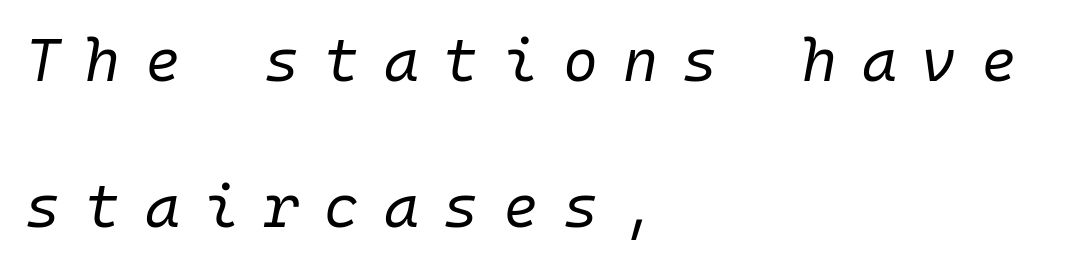
A typesetter would call this monospace, since all characters share one set width. Style check: oblique. Stroke mass is kept to a normal reading level or below. Reading down the block, your eye returns to a fixed left position each line. Display-style spreading of the glyphs; the letterfit is very open.
